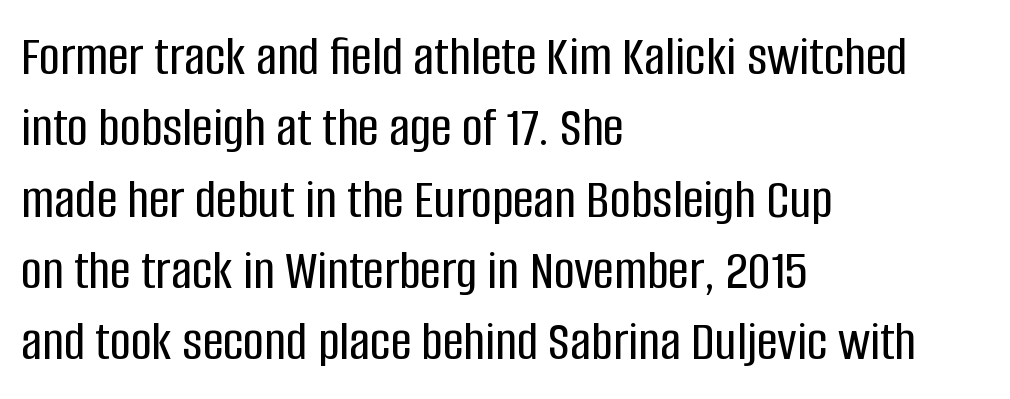
Q: Is the text italic (slanted)? A: No, it is upright.
Q: Is the typeface a serif or a sans-serif typeface? A: Sans-serif.
Q: Is the text underlined? A: No.
Q: How is the paragraph aligned? A: Left-aligned.
Q: Is the spacing between letters normal or unusually wide? A: Normal.
Q: Width (condensed, normal, or wide)? A: Condensed.
Q: Stroke contrast? A: Low.
Q: x-height? A: Large.
Q: Monospaced? A: No.
